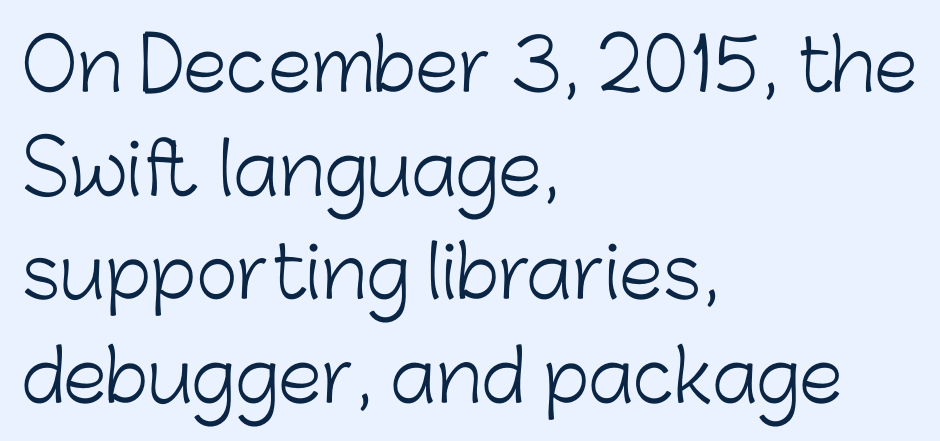
The compositor pushed each line to the left boundary. The rendering uses natural spacing where letterforms have individual widths. Stems and bowls with no extra thickness — not bold. Stroke terminals: plain, sans-serif.
